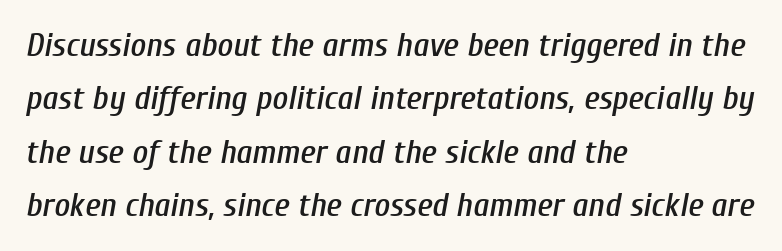
The image shows 34 px condensed type, italic (leaning right); set left-aligned, normal line spacing (1.57x), normal letter spacing, not underlined; low stroke contrast and a medium x-height.
